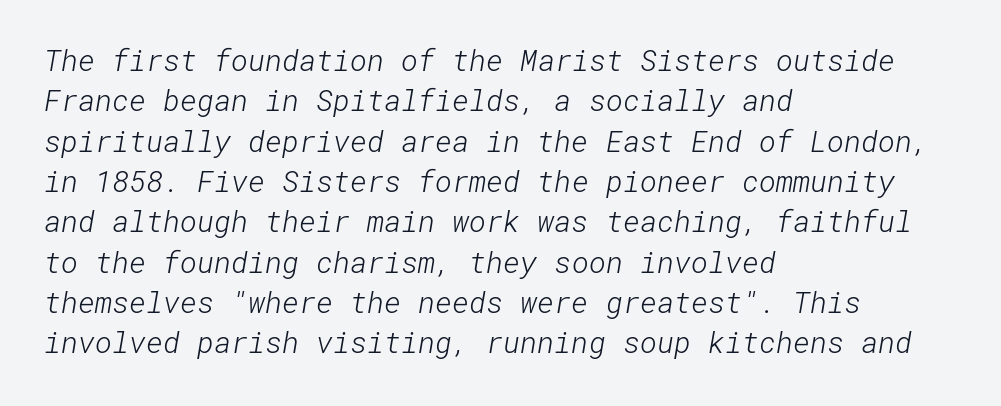
Q: Is the text bold? A: No.
Q: Is the typeface a serif or a sans-serif typeface? A: Sans-serif.
Q: Is the text underlined? A: No.
Q: How is the paragraph aligned? A: Left-aligned.
Q: Is the spacing between letters normal or unusually wide? A: Normal.
Q: Is the spacing between lines tight, normal or loose? A: Normal.
Q: Width (condensed, normal, or wide)? A: Normal.
Q: Stroke contrast? A: Low.
Q: x-height? A: Medium.
